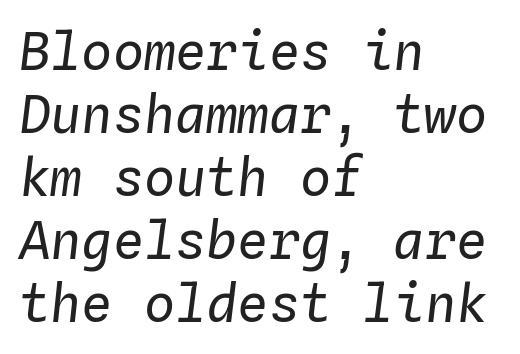
Weight class: somewhere from thin through regular. Fixed-width glyphs throughout — classic coding-font behaviour. Tall strokes in this sample are angled rather than plumb. The area under the type is left untouched.
